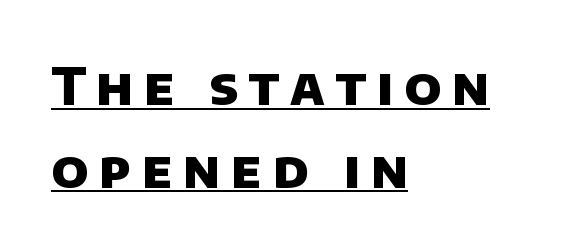
Q: Is the text bold? A: Yes.
Q: Is the typeface a serif or a sans-serif typeface? A: Sans-serif.
Q: Is the text underlined? A: Yes.
Q: How is the paragraph aligned? A: Left-aligned.
Q: Is the spacing between letters normal or unusually wide? A: Unusually wide.
Q: Is the spacing between lines tight, normal or loose? A: Normal.
Q: Width (condensed, normal, or wide)? A: Normal.
Q: Stroke contrast? A: Low.
Q: x-height? A: Large.
Q: Monospaced? A: No.
